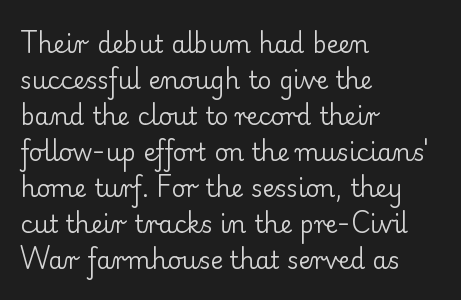
There is no visible air inserted between adjacent glyphs. The rendering anchors every line to the left-hand side. Counters stay open thanks to moderate or lighter strokes. Is there much room between lines? A standard amount, neither cramped nor airy. Type without underlining.
